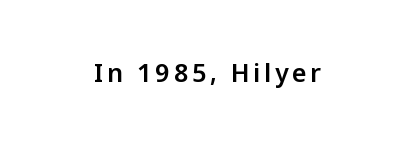
A centered setting, common on invitations and titles, is used for this passage. The area under the type is left untouched. The lettering holds an erect, upright posture throughout.
